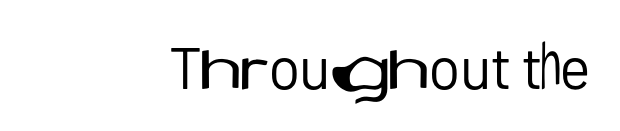
{"serif": "no", "italic": "no", "bold": "no", "weight": "regular", "width": "normal", "stroke_contrast": "low", "x_height": "medium", "monospaced": "no", "underline": "no", "align": "right", "letter_spacing": "normal", "letter_spacing_em": 0.0, "glyph_px": 59}
